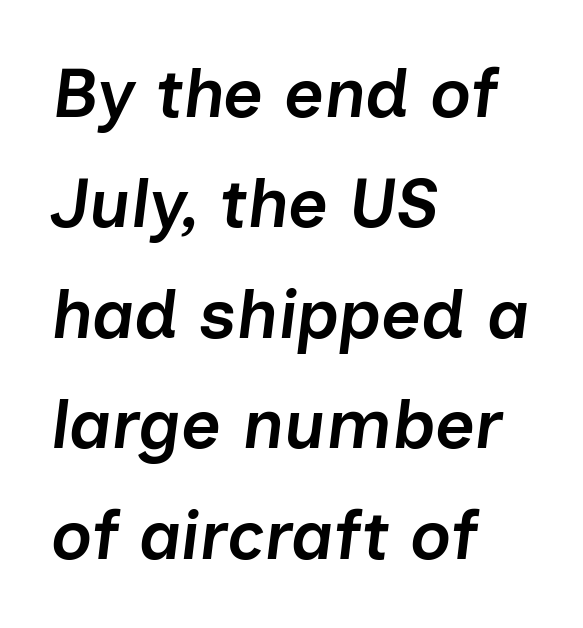
Q: Is the text bold? A: Semi-bold.
Q: Is the text italic (slanted)? A: Yes, it leans right by about 7 degrees.
Q: Is the text underlined? A: No.
Q: How is the paragraph aligned? A: Left-aligned.
Q: Is the spacing between letters normal or unusually wide? A: Normal.
Q: Is the spacing between lines tight, normal or loose? A: Normal.
Q: Width (condensed, normal, or wide)? A: Normal.
Q: Stroke contrast? A: Low.
Q: x-height? A: Medium.
Q: Monospaced? A: No.
